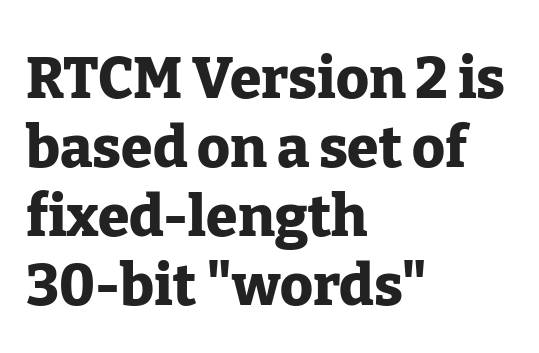
Q: Is the text bold? A: Yes.
Q: Is the text italic (slanted)? A: No, it is upright.
Q: Is the typeface a serif or a sans-serif typeface? A: Serif.
Q: Is the text underlined? A: No.
Q: How is the paragraph aligned? A: Left-aligned.
Q: Is the spacing between letters normal or unusually wide? A: Normal.
Q: Width (condensed, normal, or wide)? A: Normal.
Q: Stroke contrast? A: Low.
Q: x-height? A: Medium.
Q: Monospaced? A: No.
